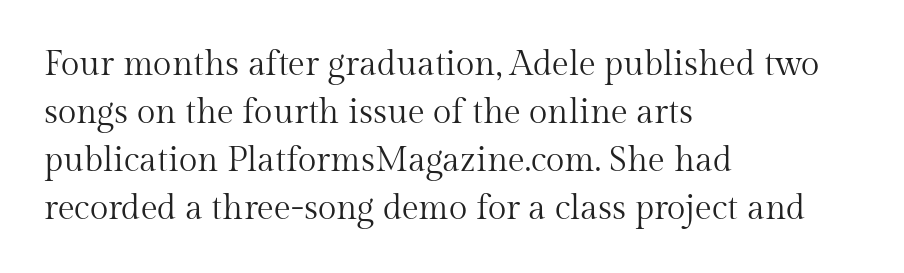
This is roman type, the default non-slanted kind. The gaps between neighbouring characters are ordinary and unremarkable. Yep, those are serifs on the letters. Vertical spacing — default. The typesetting does not lean heavy: it is not bold. Alignment: flush left.
